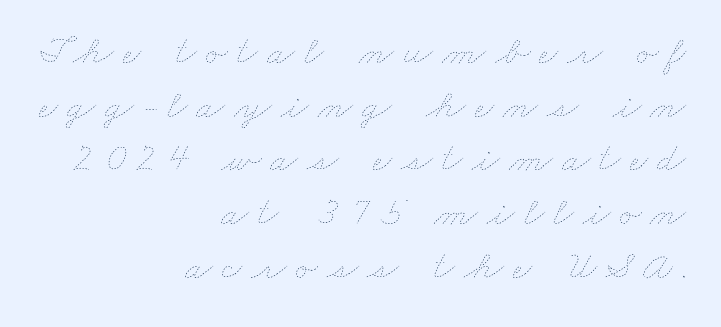
Q: Is the text bold? A: No.
Q: Is the text underlined? A: No.
Q: How is the paragraph aligned? A: Right-aligned.
Q: Is the spacing between letters normal or unusually wide? A: Unusually wide.
Q: Is the spacing between lines tight, normal or loose? A: Normal.
Q: Width (condensed, normal, or wide)? A: Wide.
Q: Stroke contrast? A: Low.
Q: x-height? A: Small.
Q: Monospaced? A: No.
